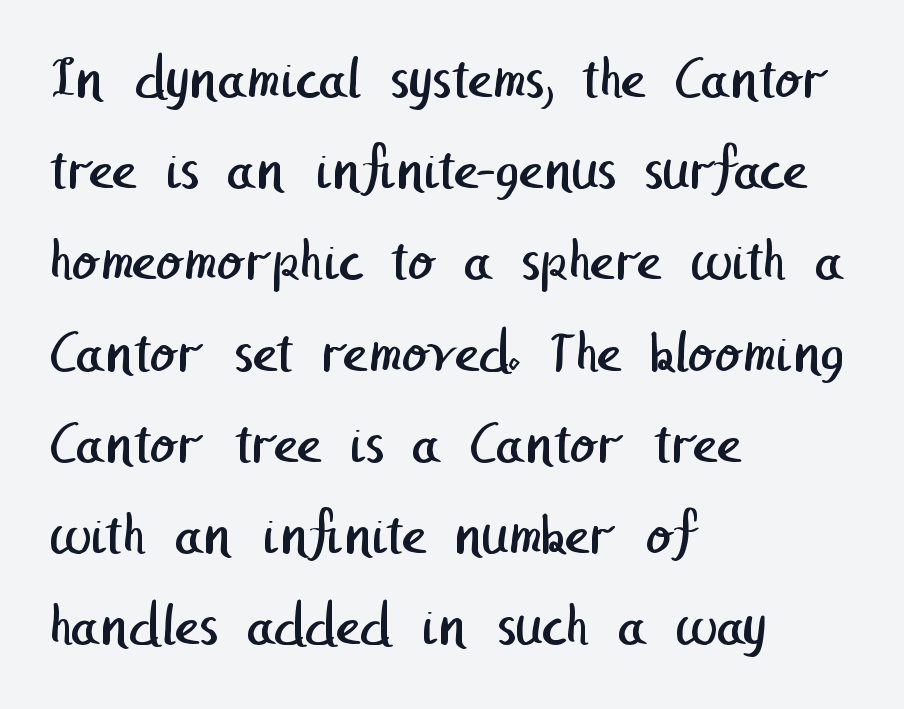
{"serif": "no", "bold": "no", "weight": "regular", "width": "normal", "stroke_contrast": "low", "x_height": "medium", "underline": "no", "align": "left", "line_spacing": "normal", "line_spacing_ratio": 1.52, "letter_spacing": "normal", "letter_spacing_em": 0.0, "glyph_px": 60}
